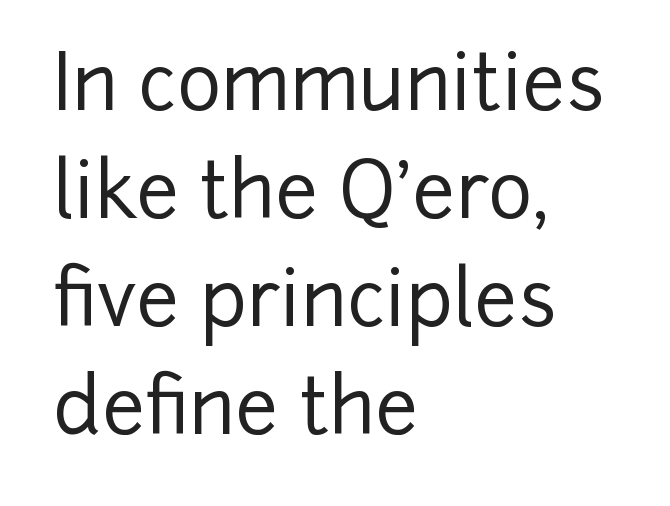
What stands out about the letter spacing? Nothing — it is the standard amount. Typeset ragged right — the left edge is the straight one. No word sits above an underline. Does the leading feel generous? No, just average. Unlike a traditional serif, this face leaves its strokes unadorned. The letters advance in unequal steps, a hallmark of proportional type.
